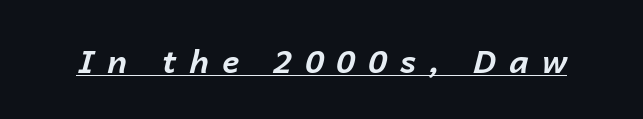
The image shows 32 px bold type, italic (leaning right); set unusually wide letter spacing (+0.41 em), underlined; low stroke contrast and a medium x-height.
